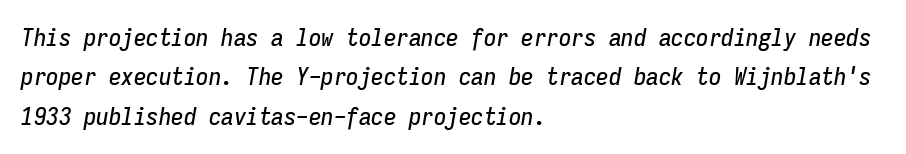
{"italic": "yes", "lean": "right", "slant_degrees": 9, "underline": "no", "align": "left", "line_spacing": "normal", "line_spacing_ratio": 1.58, "letter_spacing": "normal", "letter_spacing_em": 0.0, "glyph_px": 25}
